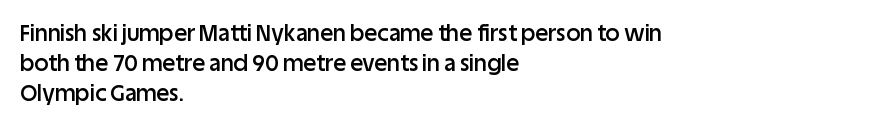
{"italic": "no", "bold": "semi", "underline": "no", "align": "left", "line_spacing": "normal", "line_spacing_ratio": 1.37, "letter_spacing": "normal", "letter_spacing_em": 0.0, "glyph_px": 22}
